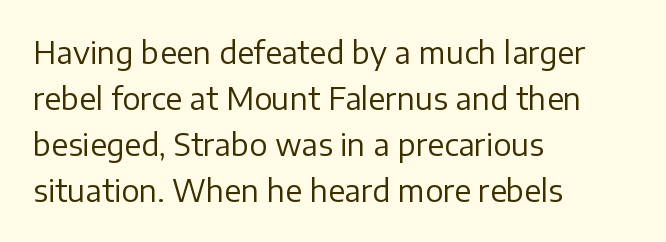
The block of text has a typical density, with ordinary space between rows. A typesetter would call this proportional, since set widths differ per character. Standard letterfit; no display-style spreading of the glyphs. This rendering employs a face without finishing strokes, i.e., a sans-serif. Every stem runs plumb, perpendicular to the baseline.
